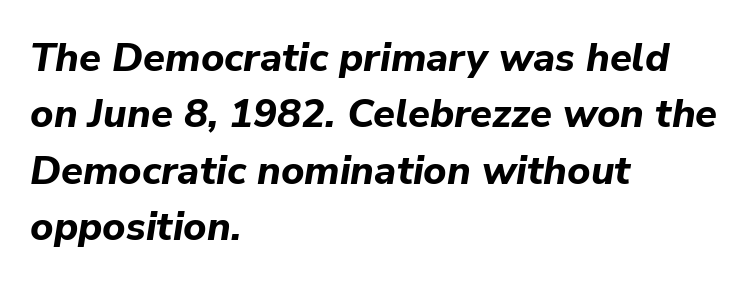
Caption: standard tracking, unaltered. Here the designer chose a conventional face with non-uniform glyph widths. Casual observation: everything's shoved over to the left. Descenders hang freely into open space. This is heavy type, rendered in bold. The axis of the letterforms is tilted away from vertical.
